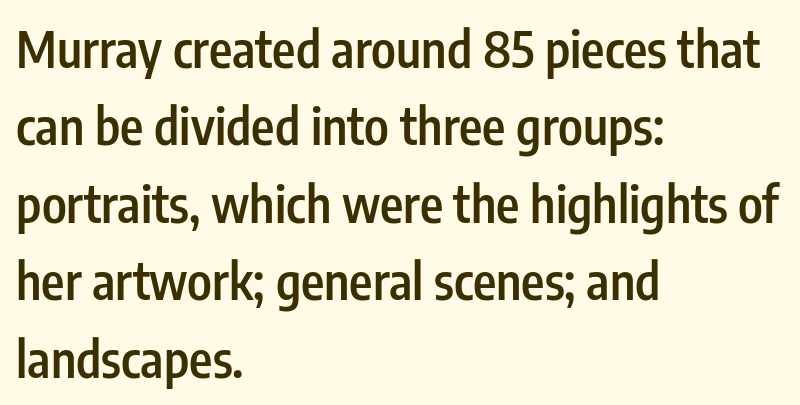
{"serif": "no", "italic": "no", "bold": "semi", "weight": "semibold", "width": "condensed", "stroke_contrast": "low", "x_height": "medium", "monospaced": "no", "underline": "no", "align": "left", "line_spacing": "normal", "line_spacing_ratio": 1.55, "letter_spacing": "normal", "letter_spacing_em": 0.0, "glyph_px": 50}
